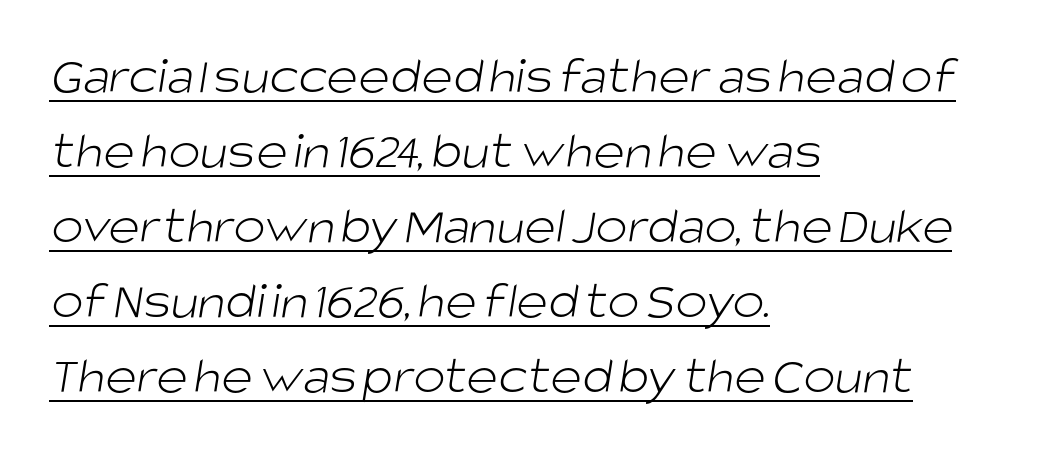
{"serif": "no", "bold": "no", "weight": "light", "width": "normal", "stroke_contrast": "low", "x_height": "large", "monospaced": "no", "underline": "yes", "align": "left", "line_spacing": "normal", "line_spacing_ratio": 1.39, "letter_spacing": "normal", "letter_spacing_em": 0.0, "glyph_px": 54}
